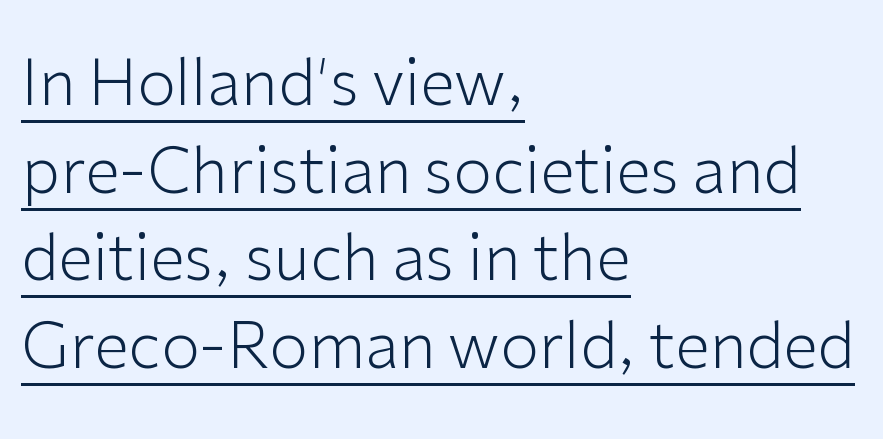
{"serif": "no", "italic": "no", "bold": "no", "weight": "light", "width": "normal", "stroke_contrast": "low", "x_height": "medium", "monospaced": "no", "underline": "yes", "align": "left", "line_spacing": "normal", "line_spacing_ratio": 1.39, "letter_spacing": "normal", "letter_spacing_em": 0.0, "glyph_px": 63}
